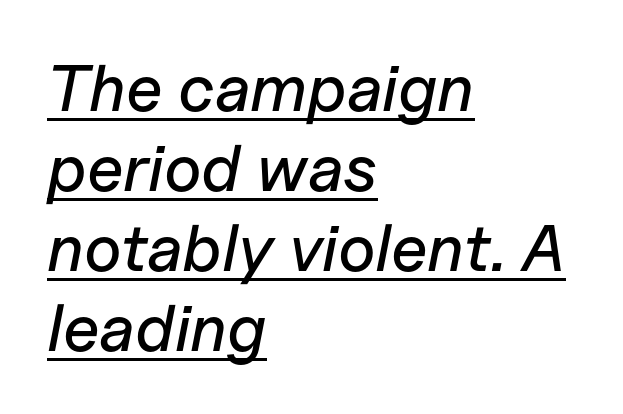
The image shows 66 px text type, italic (leaning right); set left-aligned, line spacing 1.21x, normal letter spacing, underlined; low stroke contrast and a medium x-height.
